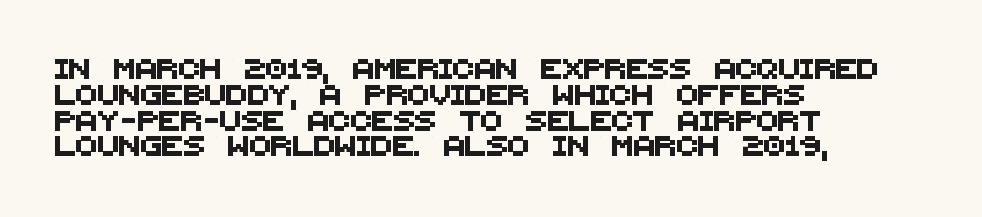
The image shows 20 px text type; set left-aligned, normal line spacing (1.29x), normal letter spacing, not underlined.
